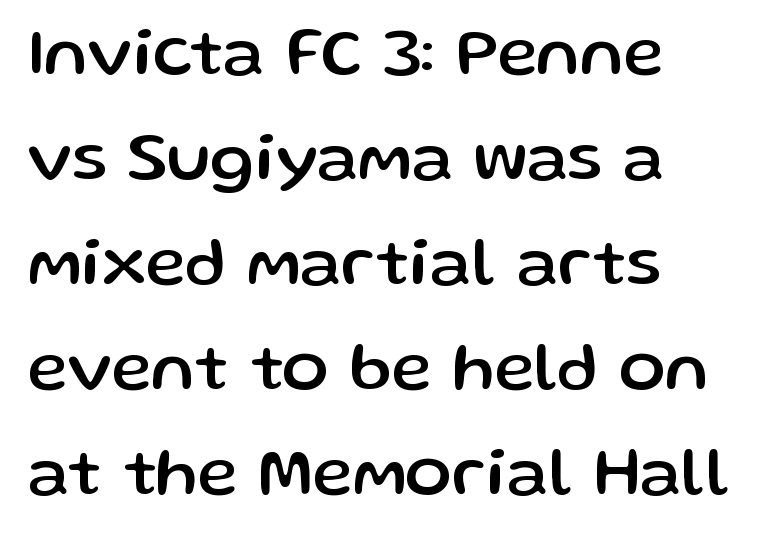
Normally led — the rows are evenly, conventionally spaced. Every row of glyphs begins at an identical x-position on the left. Is this a fixed-width face? No — the glyphs have proportional, varying widths. Check under the words: just untouched page. The glyphs in this specimen are sans serif. Students, note that the glyphs here touch the page at normal intervals.
